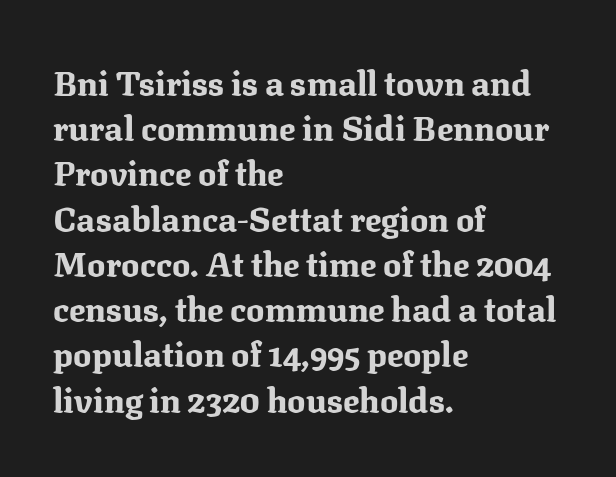
{"serif": "yes", "italic": "no", "bold": "yes", "weight": "bold", "width": "normal", "stroke_contrast": "medium", "x_height": "medium", "monospaced": "no", "underline": "no", "align": "left", "line_spacing": "normal", "line_spacing_ratio": 1.33, "letter_spacing": "normal", "letter_spacing_em": 0.0, "glyph_px": 34}
